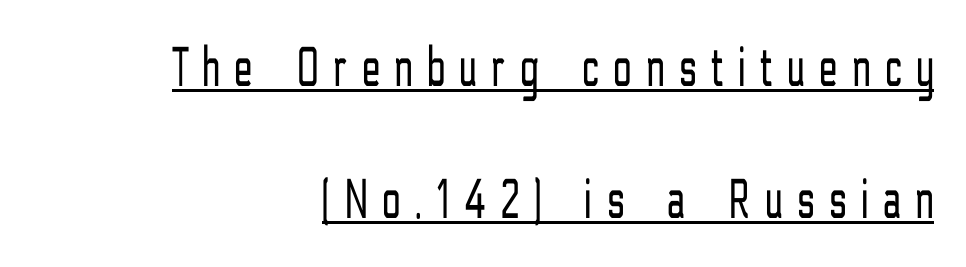
Q: Is the text bold? A: No.
Q: Is the text italic (slanted)? A: No, it is upright.
Q: Is the typeface a serif or a sans-serif typeface? A: Sans-serif.
Q: Is the text underlined? A: Yes.
Q: How is the paragraph aligned? A: Right-aligned.
Q: Is the spacing between letters normal or unusually wide? A: Unusually wide.
Q: Is the spacing between lines tight, normal or loose? A: Loose.
Q: Width (condensed, normal, or wide)? A: Condensed.
Q: Stroke contrast? A: Low.
Q: x-height? A: Medium.
Q: Monospaced? A: No.
